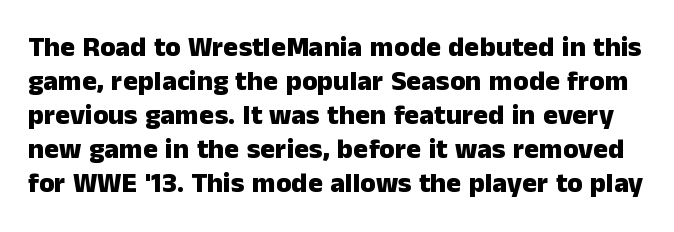
The image shows 28 px heavy sans-serif type, upright; set line spacing 1.21x, normal letter spacing, not underlined; low stroke contrast and a medium x-height.
